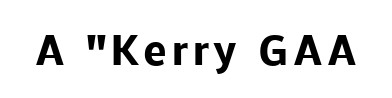
{"serif": "no", "italic": "no", "bold": "yes", "weight": "heavy", "width": "normal", "stroke_contrast": "low", "x_height": "medium", "monospaced": "no", "underline": "no", "glyph_px": 39}
